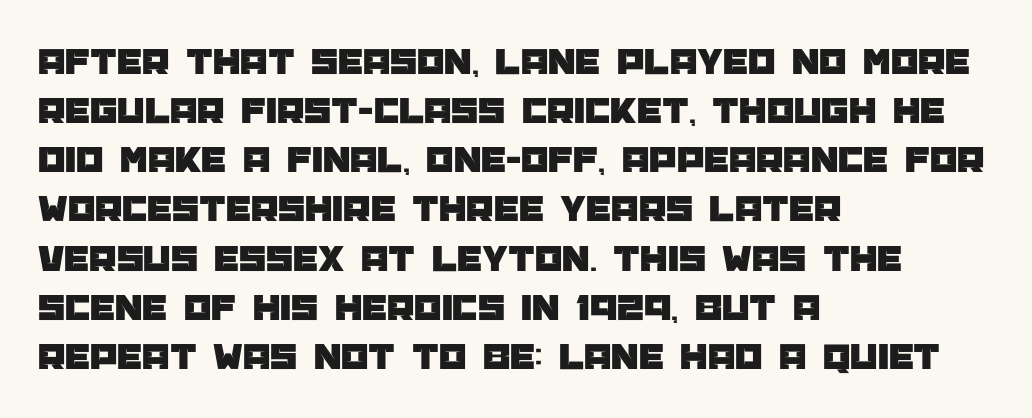
Q: Is the text italic (slanted)? A: No, it is upright.
Q: Is the typeface a serif or a sans-serif typeface? A: Sans-serif.
Q: Is the text underlined? A: No.
Q: How is the paragraph aligned? A: Left-aligned.
Q: Is the spacing between letters normal or unusually wide? A: Normal.
Q: Is the spacing between lines tight, normal or loose? A: Normal.
Q: Width (condensed, normal, or wide)? A: Normal.
Q: Stroke contrast? A: Low.
Q: x-height? A: Large.
Q: Monospaced? A: No.
